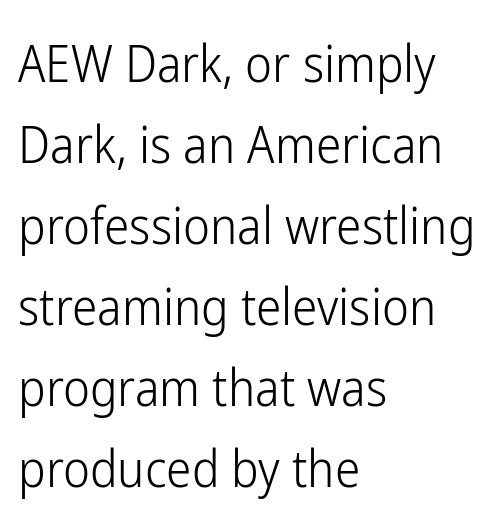
{"serif": "no", "italic": "no", "bold": "no", "weight": "light", "width": "condensed", "stroke_contrast": "low", "x_height": "medium", "monospaced": "no", "underline": "no", "align": "left", "line_spacing": "normal", "line_spacing_ratio": 1.59, "letter_spacing": "normal", "letter_spacing_em": 0.0, "glyph_px": 51}
